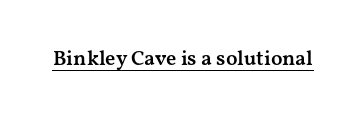
{"italic": "no", "bold": "semi", "underline": "yes", "letter_spacing": "normal", "letter_spacing_em": 0.0, "glyph_px": 21}
